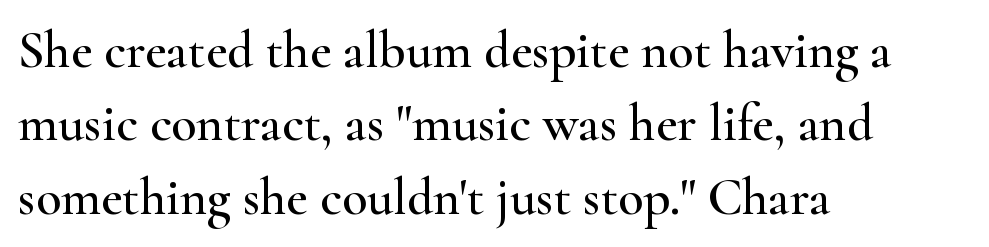
It's the straight-up-and-down kind of type. This sample uses plain, unmodified letter spacing. Only glyphs here, with clear space below each row. Spacing verdict: proportional, widths tailored to each character. The designer left line spacing at the default. A student would call this left alignment; a typographer would say flush left, rag right.
